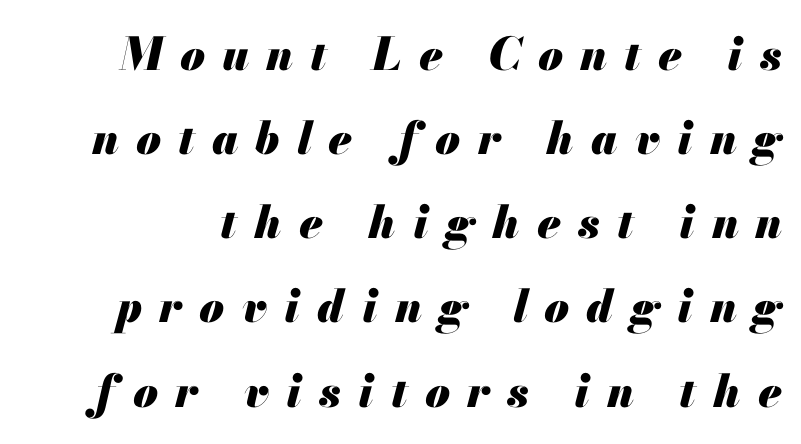
{"italic": "yes", "lean": "right", "slant_degrees": 13, "bold": "yes", "weight": "heavy", "width": "normal", "stroke_contrast": "medium", "x_height": "small", "monospaced": "no", "underline": "no", "line_spacing_ratio": 1.87, "letter_spacing": "wide", "letter_spacing_em": 0.38, "glyph_px": 45}
